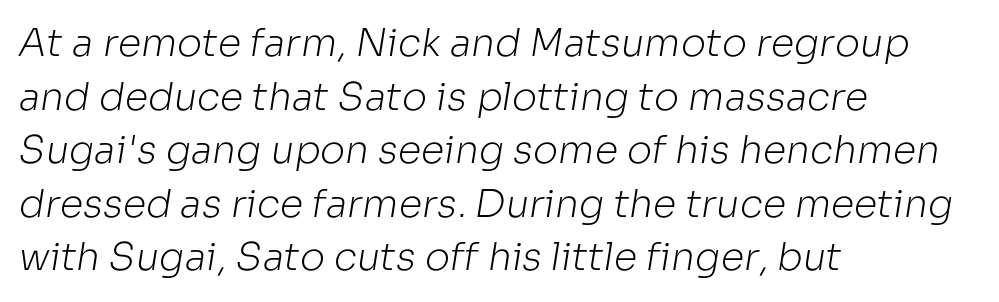
{"serif": "no", "bold": "no", "weight": "light", "width": "normal", "stroke_contrast": "low", "x_height": "medium", "monospaced": "no", "underline": "no", "align": "left", "line_spacing": "normal", "line_spacing_ratio": 1.41, "letter_spacing": "normal", "letter_spacing_em": 0.0, "glyph_px": 38}
